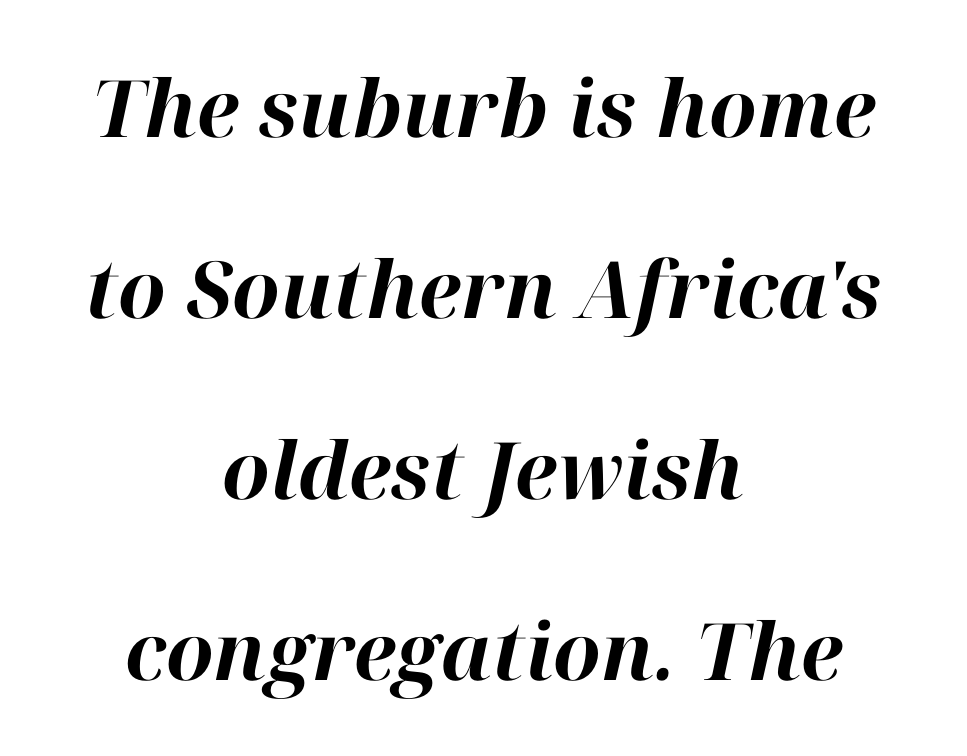
Students, note that the glyphs here touch the page at normal intervals. Bold? Absolutely — the strokes are thick and heavy. Students, observe: this is what heavily led, spacious text looks like. Emphasis-style slanted type is in use. The passage is arranged like a title page — every line centered.
